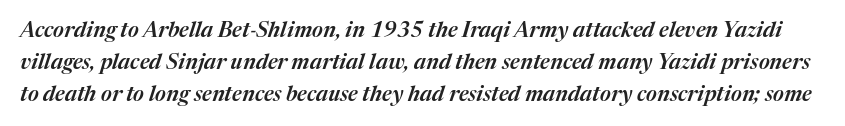
{"italic": "yes", "lean": "right", "slant_degrees": 17, "underline": "no", "line_spacing": "normal", "line_spacing_ratio": 1.52, "letter_spacing": "normal", "letter_spacing_em": 0.0, "glyph_px": 21}
